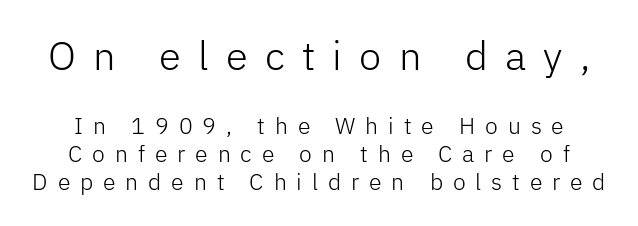
{"serif": "no", "italic": "no", "bold": "no", "weight": "light", "width": "normal", "stroke_contrast": "low", "x_height": "medium", "monospaced": "no", "underline": "no", "line_spacing_ratio": 1.22, "letter_spacing": "wide", "letter_spacing_em": 0.43, "larger_block": "first", "size_ratio": 1.74, "glyph_px": 40}
